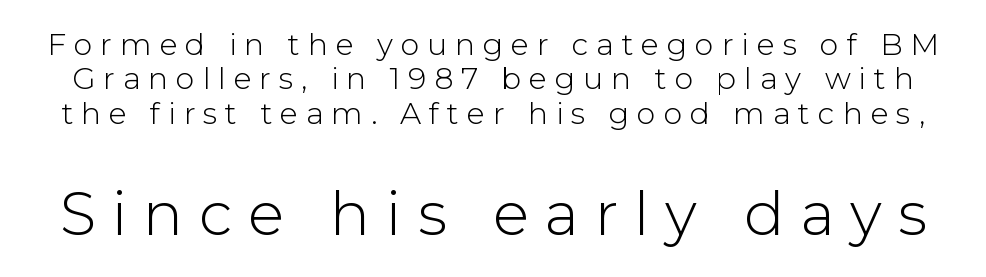
The image shows 60 px light sans-serif type, upright; set tight line spacing (1.15x), unusually wide letter spacing (+0.26 em), not underlined; the second (bottom) block is 2.0x larger; low stroke contrast and a medium x-height.
